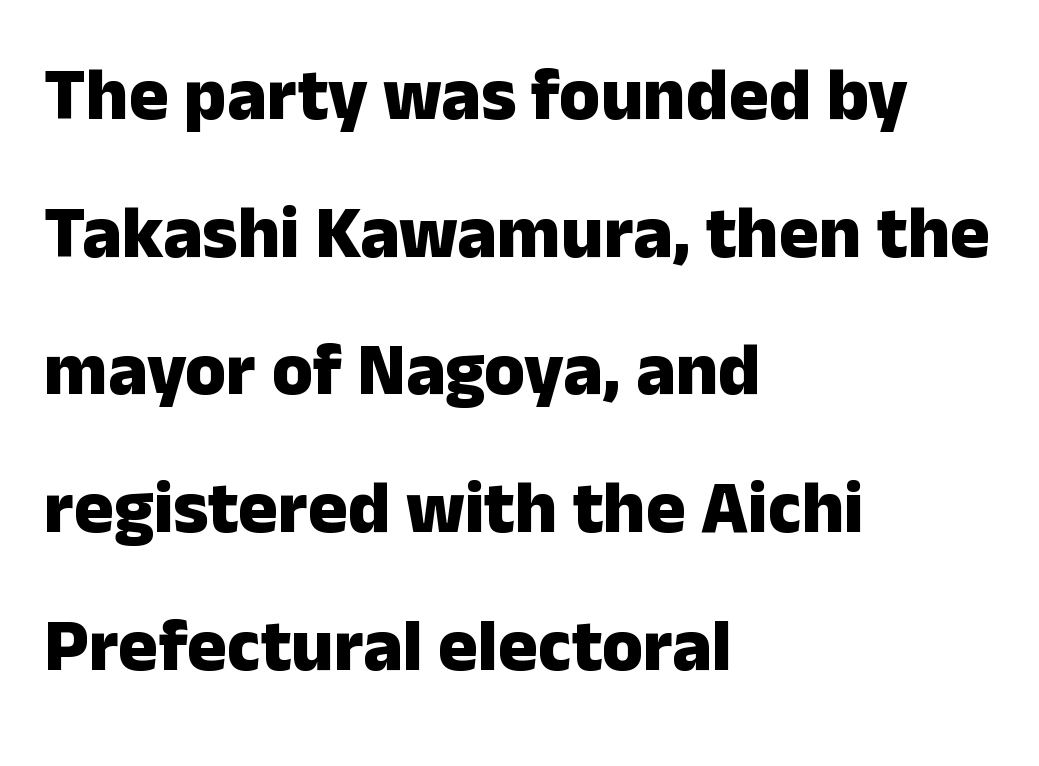
{"serif": "no", "italic": "no", "bold": "yes", "weight": "heavy", "width": "normal", "stroke_contrast": "low", "x_height": "medium", "monospaced": "no", "underline": "no", "align": "left", "line_spacing_ratio": 1.86, "letter_spacing": "normal", "letter_spacing_em": 0.0, "glyph_px": 74}
